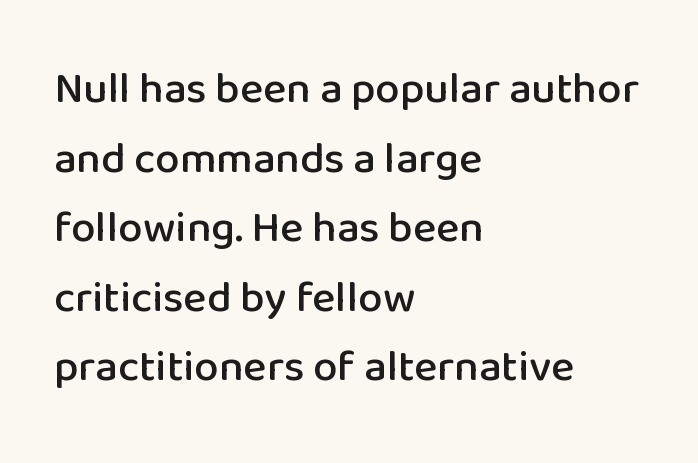
{"serif": "no", "italic": "no", "width": "normal", "stroke_contrast": "low", "x_height": "medium", "monospaced": "no", "underline": "no", "align": "left", "line_spacing": "normal", "line_spacing_ratio": 1.58, "letter_spacing": "normal", "letter_spacing_em": 0.0, "glyph_px": 44}
